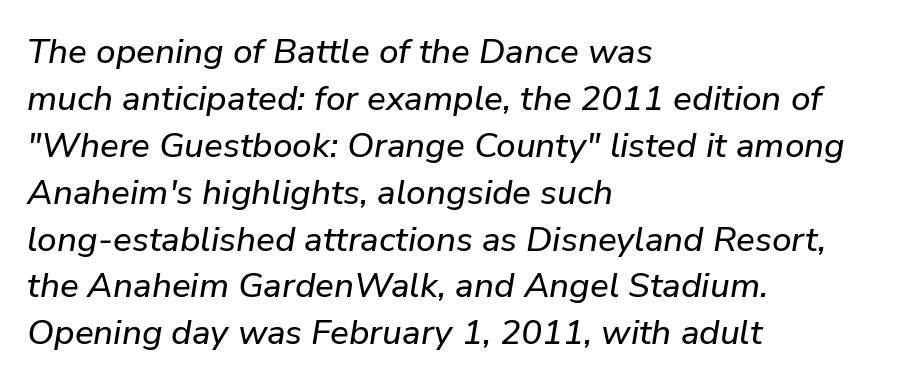
The image shows 35 px text type, italic (leaning right); set left-aligned, normal line spacing (1.34x), normal letter spacing, not underlined; low stroke contrast and a medium x-height.
